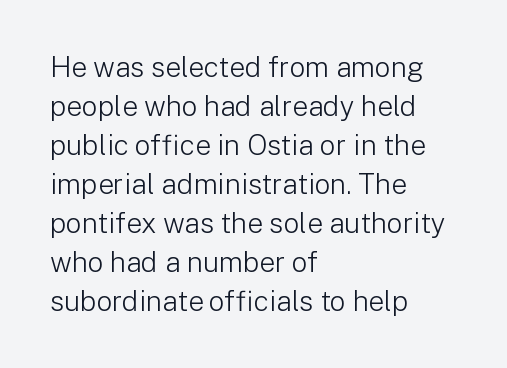
Q: Is the text bold? A: No.
Q: Is the text italic (slanted)? A: No, it is upright.
Q: Is the typeface a serif or a sans-serif typeface? A: Sans-serif.
Q: Is the text underlined? A: No.
Q: How is the paragraph aligned? A: Left-aligned.
Q: Is the spacing between letters normal or unusually wide? A: Normal.
Q: Is the spacing between lines tight, normal or loose? A: Normal.
Q: Width (condensed, normal, or wide)? A: Normal.
Q: Stroke contrast? A: Low.
Q: x-height? A: Medium.
Q: Monospaced? A: No.
